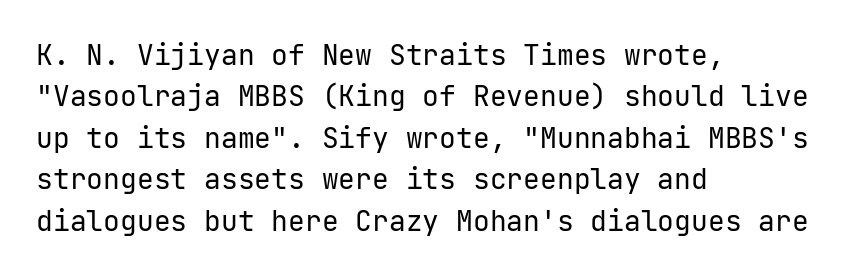
{"serif": "no", "italic": "no", "bold": "no", "weight": "regular", "width": "normal", "stroke_contrast": "low", "x_height": "medium", "underline": "no", "align": "left", "line_spacing": "normal", "line_spacing_ratio": 1.48, "letter_spacing": "normal", "letter_spacing_em": 0.0, "glyph_px": 28}
